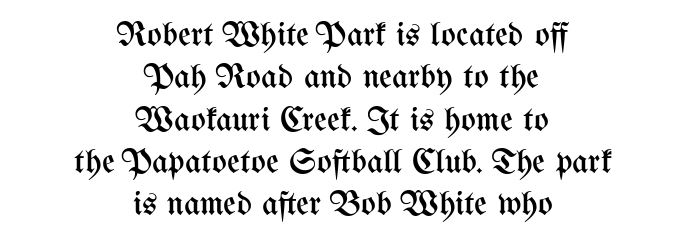
{"italic": "no", "bold": "no", "weight": "regular", "width": "condensed", "stroke_contrast": "medium", "x_height": "medium", "monospaced": "no", "underline": "no", "align": "center", "line_spacing_ratio": 1.21, "letter_spacing": "normal", "letter_spacing_em": 0.0, "glyph_px": 35}
